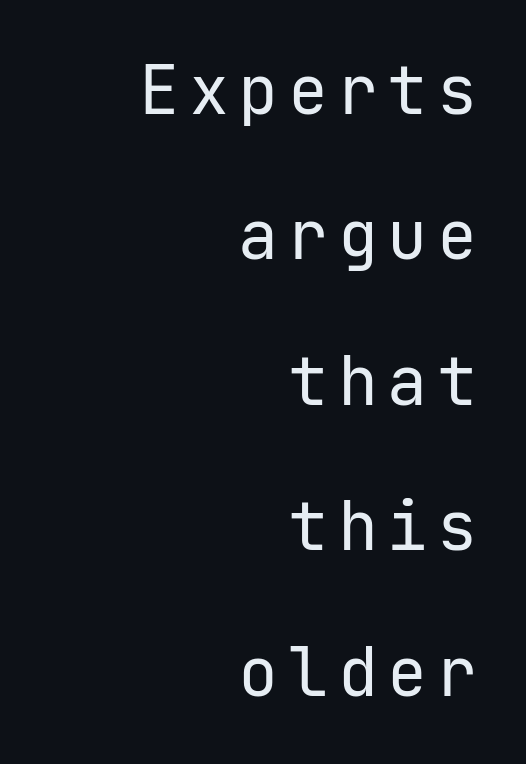
Q: Is the text bold? A: No.
Q: Is the text italic (slanted)? A: No, it is upright.
Q: Is the typeface a serif or a sans-serif typeface? A: Sans-serif.
Q: Is the text underlined? A: No.
Q: How is the paragraph aligned? A: Right-aligned.
Q: Is the spacing between lines tight, normal or loose? A: Loose.
Q: Width (condensed, normal, or wide)? A: Normal.
Q: Stroke contrast? A: Low.
Q: x-height? A: Medium.
Q: Monospaced? A: Yes.
